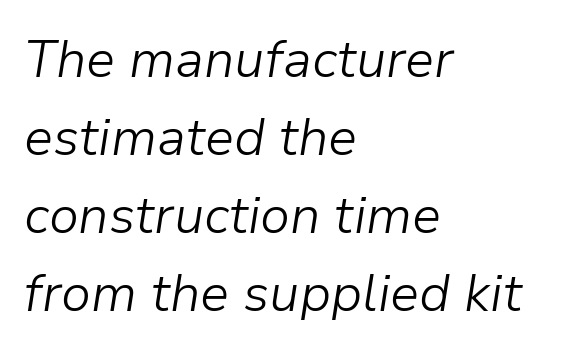
{"italic": "yes", "lean": "right", "slant_degrees": 9, "bold": "no", "weight": "light", "width": "normal", "stroke_contrast": "low", "x_height": "medium", "monospaced": "no", "underline": "no", "align": "left", "line_spacing": "normal", "line_spacing_ratio": 1.5, "letter_spacing": "normal", "letter_spacing_em": 0.0, "glyph_px": 52}
